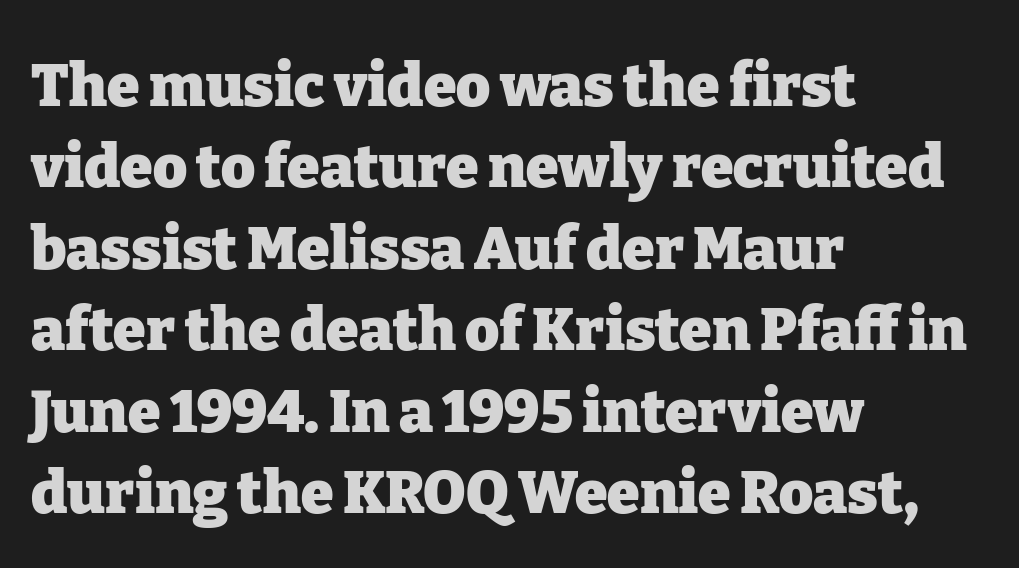
The image shows 59 px heavy serif type, upright; set left-aligned, normal line spacing (1.38x), normal letter spacing, not underlined; low stroke contrast and a medium x-height.
